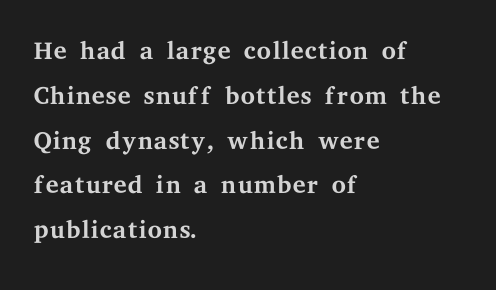
{"serif": "yes", "italic": "no", "bold": "no", "weight": "regular", "width": "wide", "stroke_contrast": "medium", "x_height": "medium", "monospaced": "no", "underline": "no", "align": "left", "line_spacing_ratio": 1.21, "letter_spacing": "normal", "letter_spacing_em": 0.0, "glyph_px": 37}
